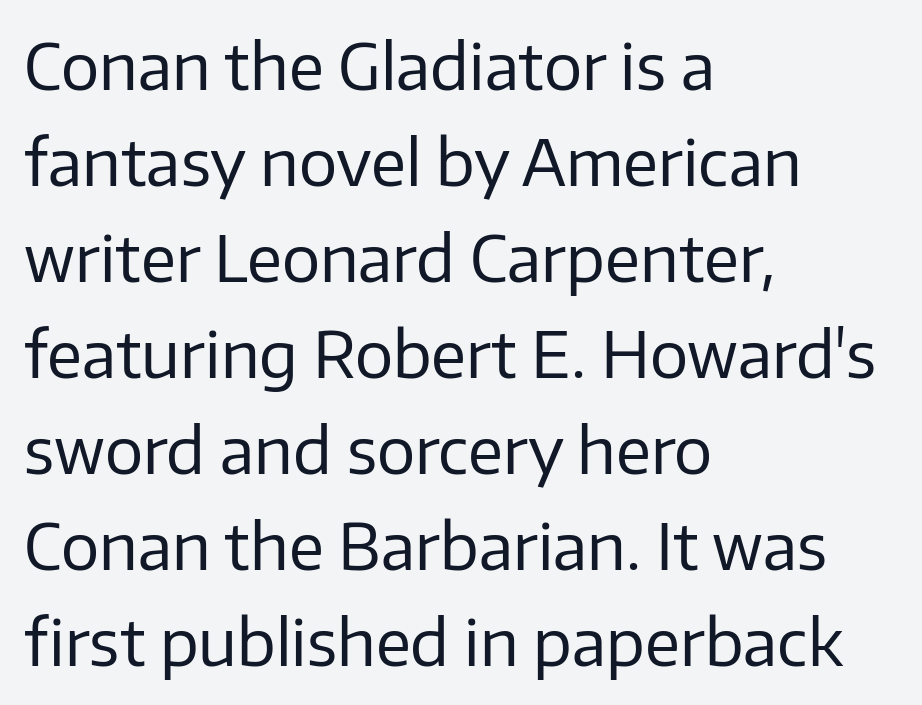
Q: Is the text bold? A: No.
Q: Is the text italic (slanted)? A: No, it is upright.
Q: Is the typeface a serif or a sans-serif typeface? A: Sans-serif.
Q: Is the text underlined? A: No.
Q: How is the paragraph aligned? A: Left-aligned.
Q: Is the spacing between letters normal or unusually wide? A: Normal.
Q: Is the spacing between lines tight, normal or loose? A: Normal.
Q: Width (condensed, normal, or wide)? A: Normal.
Q: Stroke contrast? A: Low.
Q: x-height? A: Medium.
Q: Monospaced? A: No.
